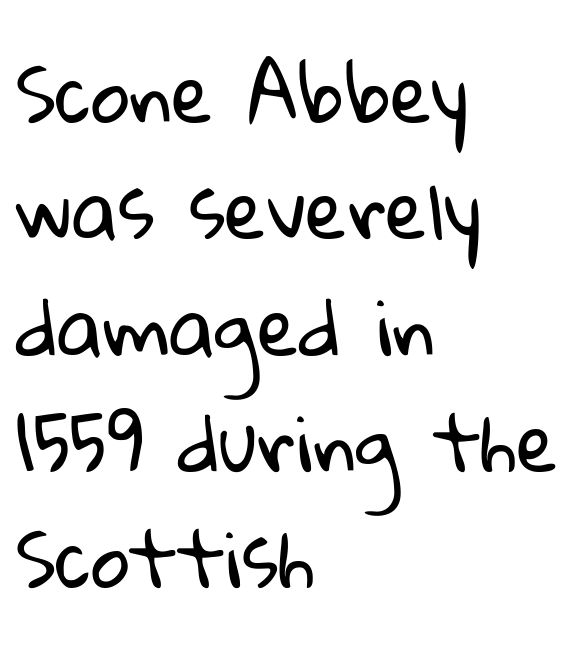
{"serif": "no", "bold": "no", "weight": "regular", "width": "normal", "stroke_contrast": "low", "x_height": "medium", "monospaced": "no", "underline": "no", "align": "left", "line_spacing": "normal", "line_spacing_ratio": 1.53, "letter_spacing": "normal", "letter_spacing_em": 0.0, "glyph_px": 76}
